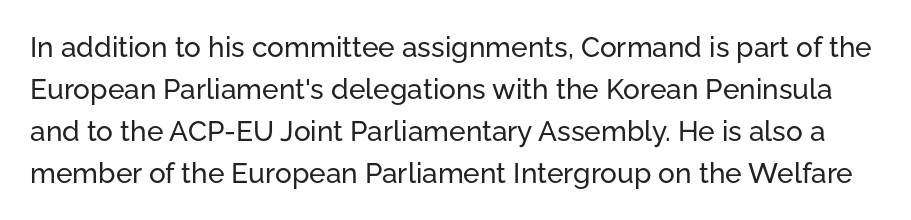
Letters rest on an invisible, unmarked baseline. No extra tracking has been applied to these lines. Reading down the column, the eye jumps a familiar distance to each next line. The type sits square on the baseline with zero lean. These lines are rendered in a variable-pitch font. You can tell from the bare stems that sans-serif type was used.
